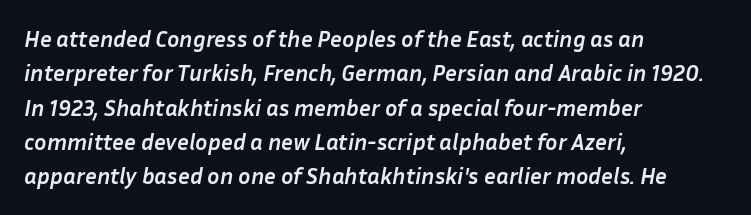
Q: Is the text bold? A: Yes.
Q: Is the text italic (slanted)? A: Yes, it leans right by about 10 degrees.
Q: Is the text underlined? A: No.
Q: How is the paragraph aligned? A: Left-aligned.
Q: Is the spacing between letters normal or unusually wide? A: Normal.
Q: Is the spacing between lines tight, normal or loose? A: Normal.
